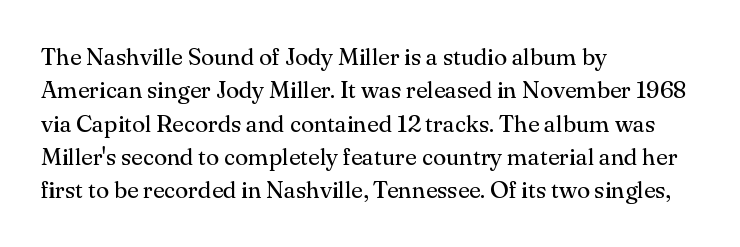
The letterforms sit at book weight or below. Posture: straight, roman, zero tilt. Tracking value appears to be zero — textbook default spacing. The passage shown stacks its lines at a standard gap. Is the block centered? No — it sits flush against the left margin. The foot of each line stays bare and open.
